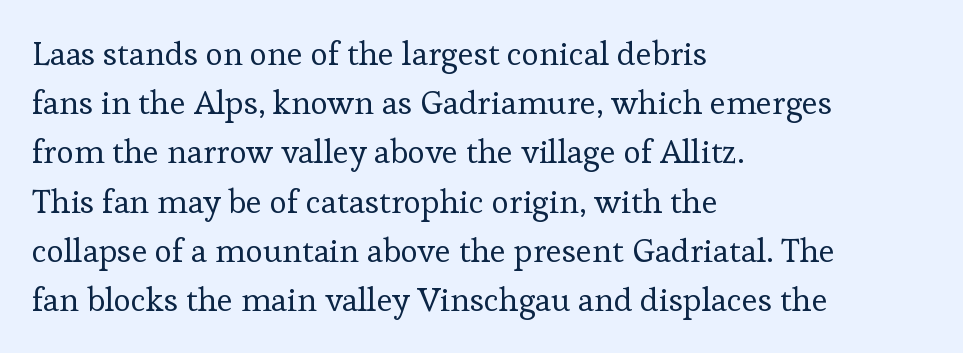
Short and long lines alike share a common starting point at left. No extra tracking has been applied to these lines. The type family on display is of the serif kind. This sample has the flowing, uneven cadence of proportional lettering. Notice how the stems are strictly vertical — no italics here.
